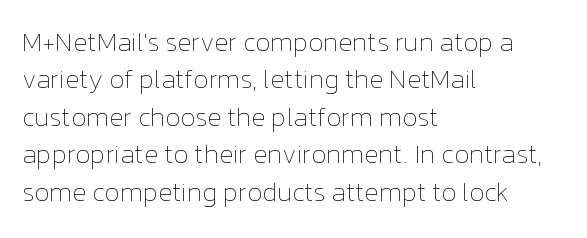
The image shows 26 px text type, upright; set left-aligned, normal line spacing (1.44x), normal letter spacing, not underlined.
